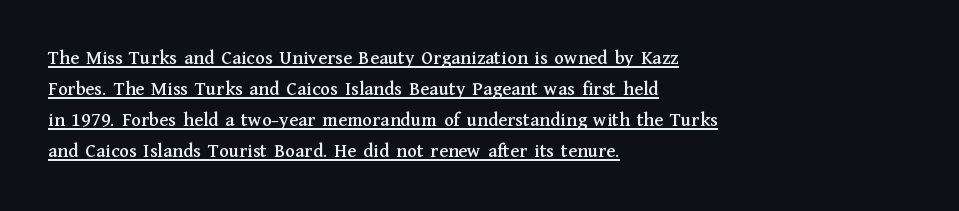
Q: Is the text italic (slanted)? A: No, it is upright.
Q: Is the text underlined? A: Yes.
Q: How is the paragraph aligned? A: Left-aligned.
Q: Is the spacing between letters normal or unusually wide? A: Normal.
Q: Is the spacing between lines tight, normal or loose? A: Normal.
